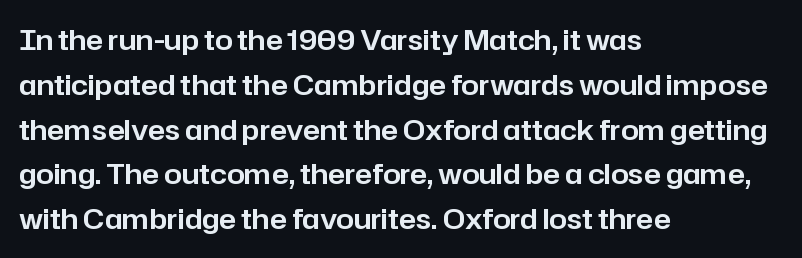
Letterform terminals end flat and unadorned throughout the passage. Here the glyphs are tracked normally, forming tight word shapes. Each row of text sits above clean, open space. Tall strokes in this sample are plumb rather than angled.
